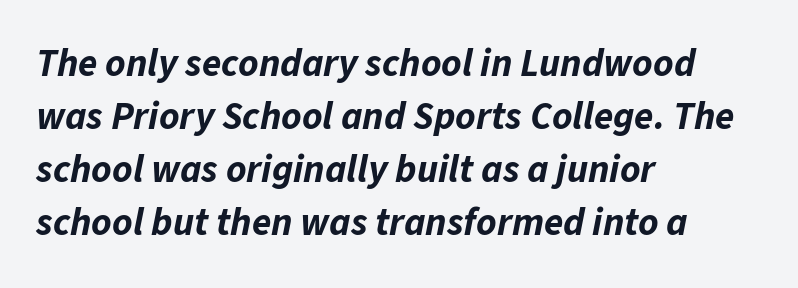
{"italic": "yes", "lean": "right", "slant_degrees": 11, "bold": "yes", "weight": "bold", "width": "normal", "stroke_contrast": "low", "x_height": "medium", "monospaced": "no", "underline": "no", "align": "left", "line_spacing": "normal", "line_spacing_ratio": 1.36, "letter_spacing": "normal", "letter_spacing_em": 0.0, "glyph_px": 39}
